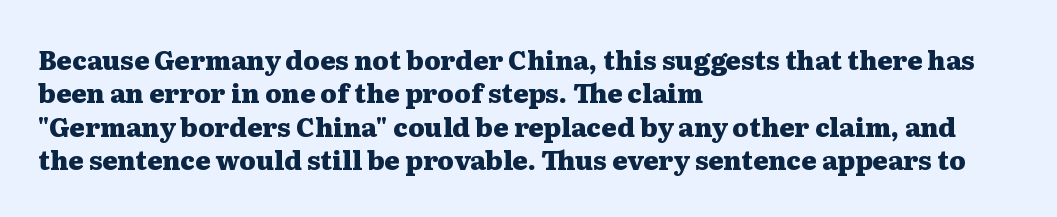
Q: Is the text bold? A: Yes.
Q: Is the text italic (slanted)? A: No, it is upright.
Q: Is the text underlined? A: No.
Q: How is the paragraph aligned? A: Left-aligned.
Q: Is the spacing between letters normal or unusually wide? A: Normal.
Q: Is the spacing between lines tight, normal or loose? A: Normal.
